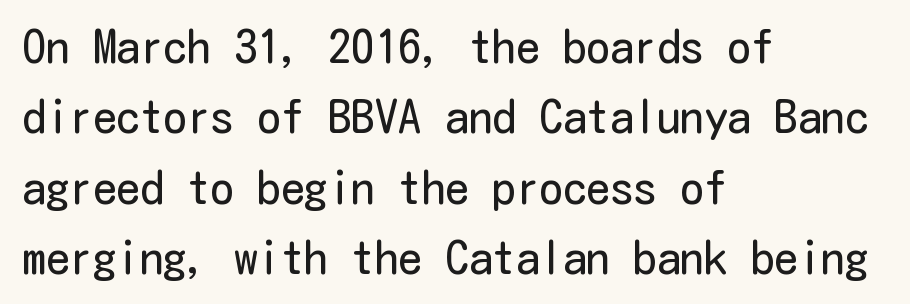
{"serif": "no", "italic": "no", "bold": "no", "weight": "regular", "width": "condensed", "stroke_contrast": "low", "x_height": "medium", "underline": "no", "align": "left", "line_spacing": "normal", "line_spacing_ratio": 1.5, "letter_spacing": "normal", "letter_spacing_em": 0.0, "glyph_px": 47}
